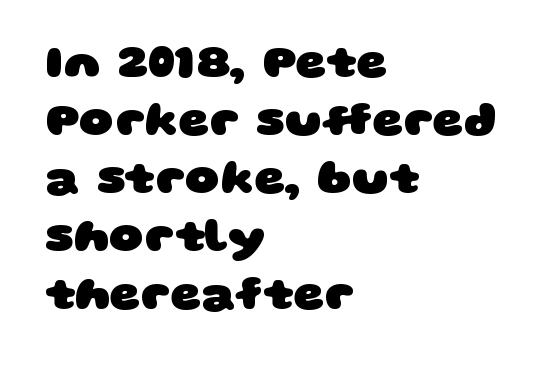
{"serif": "no", "bold": "yes", "weight": "heavy", "width": "wide", "stroke_contrast": "low", "x_height": "large", "monospaced": "no", "underline": "no", "align": "left", "line_spacing_ratio": 1.21, "letter_spacing": "normal", "letter_spacing_em": 0.0, "glyph_px": 48}
